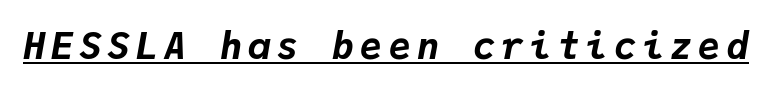
The image shows 37 px bold type, italic (leaning right), monospaced; set underlined; low stroke contrast and a medium x-height.
